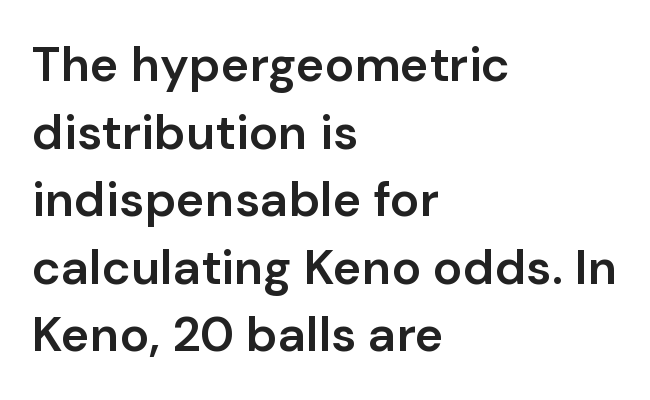
Q: Is the text bold? A: Semi-bold.
Q: Is the text italic (slanted)? A: No, it is upright.
Q: Is the typeface a serif or a sans-serif typeface? A: Sans-serif.
Q: Is the text underlined? A: No.
Q: How is the paragraph aligned? A: Left-aligned.
Q: Is the spacing between letters normal or unusually wide? A: Normal.
Q: Is the spacing between lines tight, normal or loose? A: Normal.
Q: Width (condensed, normal, or wide)? A: Normal.
Q: Stroke contrast? A: Low.
Q: x-height? A: Medium.
Q: Monospaced? A: No.
